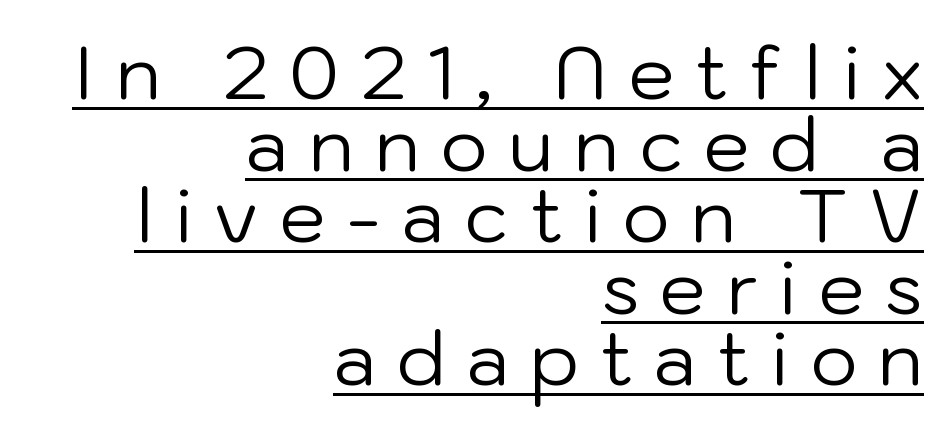
{"serif": "no", "italic": "no", "bold": "no", "weight": "regular", "width": "normal", "stroke_contrast": "low", "x_height": "medium", "monospaced": "no", "underline": "yes", "align": "right", "line_spacing": "tight", "line_spacing_ratio": 0.98, "letter_spacing": "wide", "letter_spacing_em": 0.29, "glyph_px": 73}
